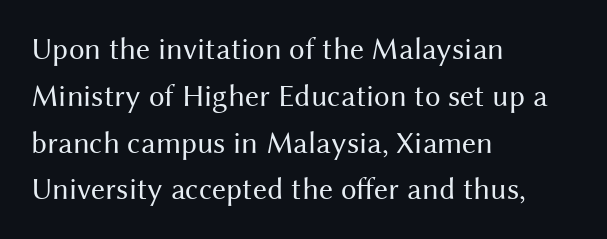
Q: Is the text bold? A: No.
Q: Is the text italic (slanted)? A: No, it is upright.
Q: Is the typeface a serif or a sans-serif typeface? A: Sans-serif.
Q: Is the text underlined? A: No.
Q: How is the paragraph aligned? A: Left-aligned.
Q: Is the spacing between letters normal or unusually wide? A: Normal.
Q: Is the spacing between lines tight, normal or loose? A: Normal.
Q: Width (condensed, normal, or wide)? A: Normal.
Q: Stroke contrast? A: Medium.
Q: x-height? A: Medium.
Q: Monospaced? A: No.
